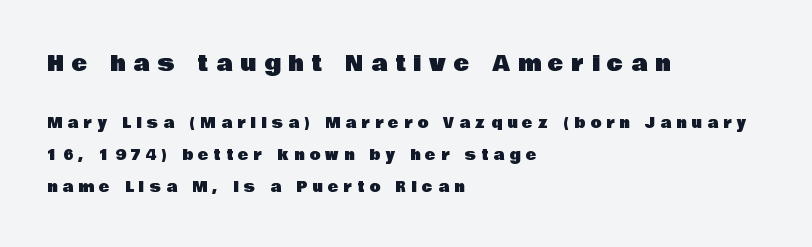
The image shows 21 px text type, upright; set left-aligned, loose line spacing (2.3x), unusually wide letter spacing (+0.38 em), not underlined; the first (top) block is 1.5x larger.
